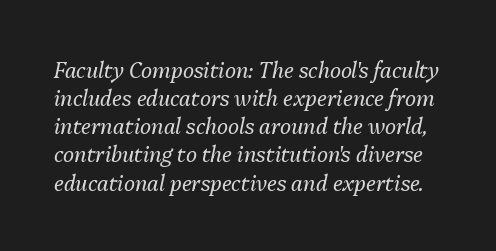
The image shows 21 px text type, italic (leaning right); set normal line spacing (1.34x), normal letter spacing, not underlined.
